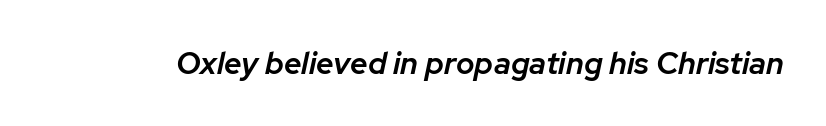
Q: Is the text bold? A: Semi-bold.
Q: Is the text italic (slanted)? A: Yes, it leans right by about 12 degrees.
Q: Is the text underlined? A: No.
Q: Is the spacing between letters normal or unusually wide? A: Normal.
Q: Width (condensed, normal, or wide)? A: Normal.
Q: Stroke contrast? A: Low.
Q: x-height? A: Medium.
Q: Monospaced? A: No.
